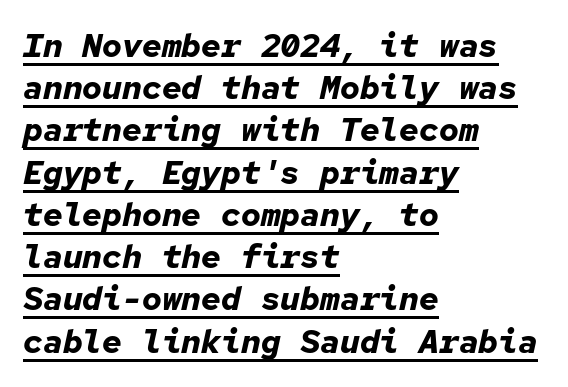
Q: Is the text bold? A: Yes.
Q: Is the text italic (slanted)? A: Yes, it leans right by about 12 degrees.
Q: Is the text underlined? A: Yes.
Q: How is the paragraph aligned? A: Left-aligned.
Q: Is the spacing between letters normal or unusually wide? A: Normal.
Q: Is the spacing between lines tight, normal or loose? A: Normal.
Q: Width (condensed, normal, or wide)? A: Normal.
Q: Stroke contrast? A: Low.
Q: x-height? A: Medium.
Q: Monospaced? A: Yes.
